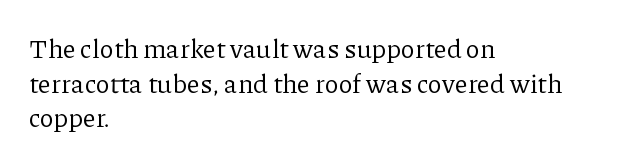
{"italic": "no", "bold": "no", "underline": "no", "align": "left", "line_spacing": "normal", "line_spacing_ratio": 1.33, "letter_spacing": "normal", "letter_spacing_em": 0.0, "glyph_px": 26}
